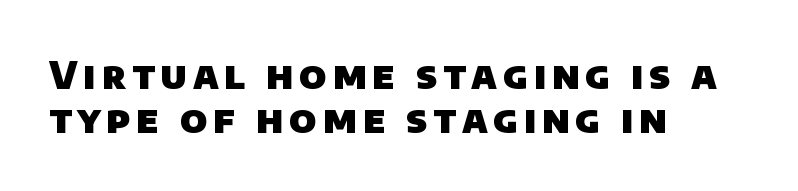
Unlike a traditional serif, this face leaves its strokes unadorned. The leading is snug, giving the passage a crowded texture. Thick stems and heavy bowls — unmistakably bold. The area under the type is left untouched.
